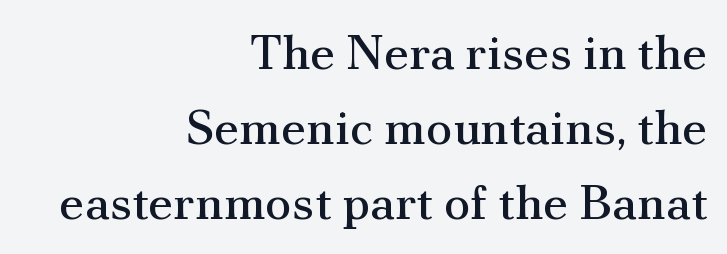
Decoration check: the copy has no underline. Does the copy run flush right? Yes — the right margin is perfectly even. What stands out about the letter spacing? Nothing — it is the standard amount. No italicization has been applied; the sample stays upright. This sample has the flowing, uneven cadence of proportional lettering. Unlike a clean sans, this face finishes its strokes with serifs.
